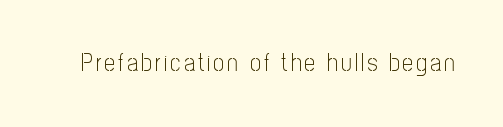
Q: Is the text bold? A: No.
Q: Is the text italic (slanted)? A: No, it is upright.
Q: Is the text underlined? A: No.
